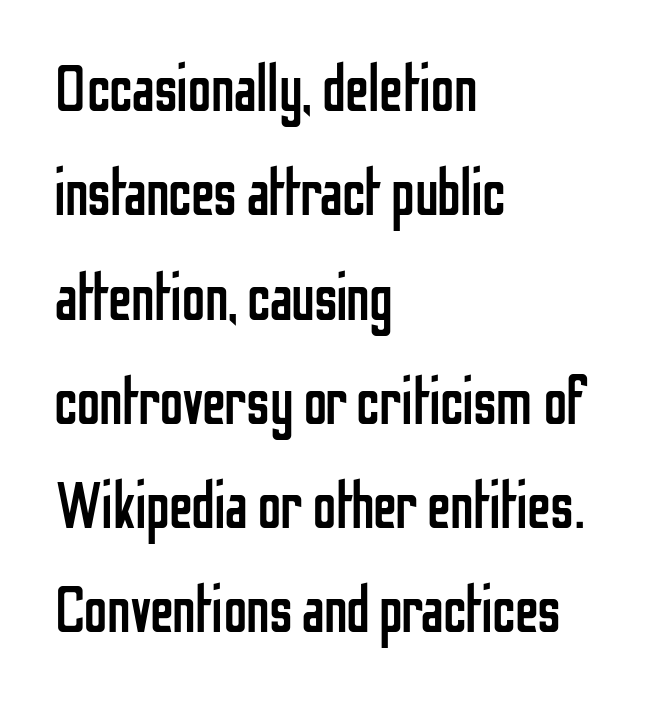
{"serif": "no", "italic": "no", "bold": "no", "weight": "regular", "width": "condensed", "stroke_contrast": "low", "x_height": "medium", "monospaced": "no", "underline": "no", "align": "left", "line_spacing": "normal", "line_spacing_ratio": 1.58, "letter_spacing": "normal", "letter_spacing_em": 0.0, "glyph_px": 66}
